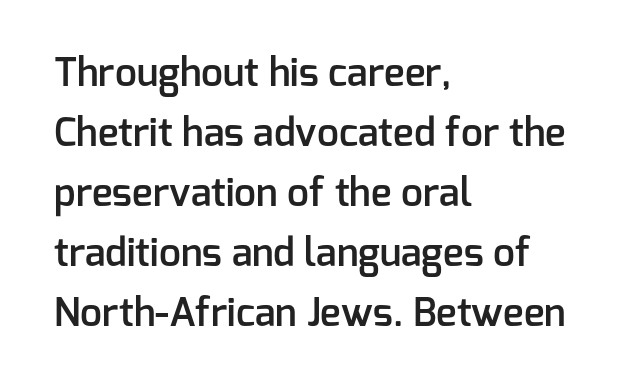
Q: Is the text bold? A: Semi-bold.
Q: Is the text italic (slanted)? A: No, it is upright.
Q: Is the typeface a serif or a sans-serif typeface? A: Sans-serif.
Q: Is the text underlined? A: No.
Q: How is the paragraph aligned? A: Left-aligned.
Q: Is the spacing between letters normal or unusually wide? A: Normal.
Q: Is the spacing between lines tight, normal or loose? A: Normal.
Q: Width (condensed, normal, or wide)? A: Normal.
Q: Stroke contrast? A: Low.
Q: x-height? A: Medium.
Q: Monospaced? A: No.
